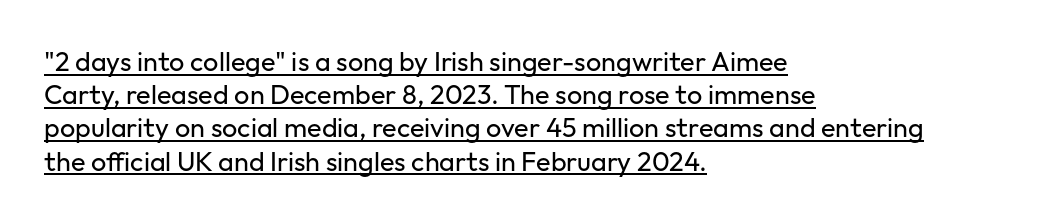
The typeface has the unassuming heft of standard copy or less. Leftover space on each line is placed entirely after the last word. Posture: straight, roman, zero tilt. Tracking here is standard; glyphs follow each other at the usual distance.
